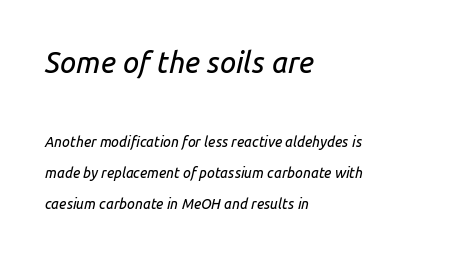
{"italic": "yes", "lean": "right", "slant_degrees": 14, "width": "normal", "stroke_contrast": "low", "x_height": "medium", "monospaced": "no", "underline": "no", "align": "left", "line_spacing": "loose", "line_spacing_ratio": 2.23, "letter_spacing": "normal", "letter_spacing_em": 0.0, "larger_block": "first", "size_ratio": 2.07, "glyph_px": 29}
